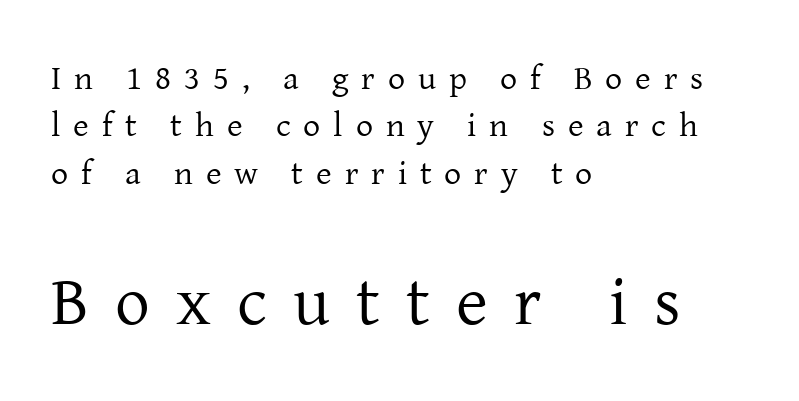
Q: Is the text bold? A: No.
Q: Is the text italic (slanted)? A: No, it is upright.
Q: Is the typeface a serif or a sans-serif typeface? A: Serif.
Q: Is the text underlined? A: No.
Q: How is the paragraph aligned? A: Left-aligned.
Q: Is the spacing between letters normal or unusually wide? A: Unusually wide.
Q: Is the spacing between lines tight, normal or loose? A: Normal.
Q: Which block of text is set in a larger size, the first (top) or the second (bottom)? A: The second (bottom) one.
Q: Width (condensed, normal, or wide)? A: Normal.
Q: Stroke contrast? A: Low.
Q: x-height? A: Medium.
Q: Monospaced? A: No.
